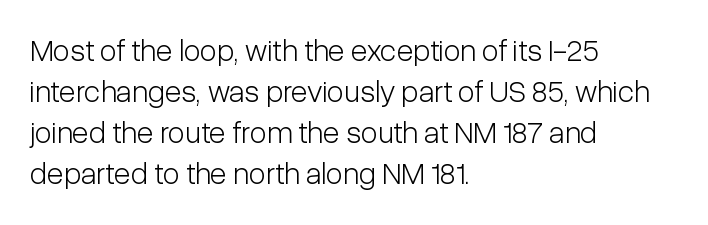
The image shows 31 px light, condensed sans-serif type, upright; set left-aligned, normal line spacing (1.32x), normal letter spacing, not underlined; low stroke contrast and a medium x-height.
